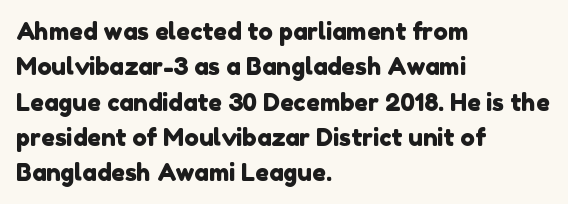
{"underline": "no", "align": "left", "line_spacing": "normal", "line_spacing_ratio": 1.47, "letter_spacing": "normal", "letter_spacing_em": 0.0, "glyph_px": 24}
